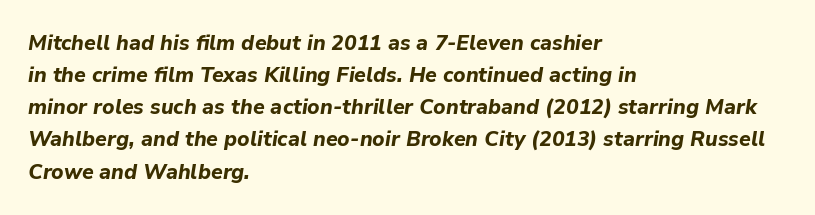
{"italic": "yes", "lean": "right", "slant_degrees": 9, "bold": "yes", "underline": "no", "align": "left", "line_spacing": "normal", "line_spacing_ratio": 1.53, "letter_spacing": "normal", "letter_spacing_em": 0.0, "glyph_px": 21}
